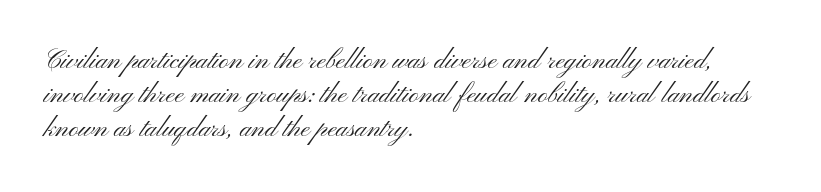
{"bold": "no", "underline": "no", "align": "left", "line_spacing": "normal", "line_spacing_ratio": 1.26, "letter_spacing": "normal", "letter_spacing_em": 0.0, "glyph_px": 27}
